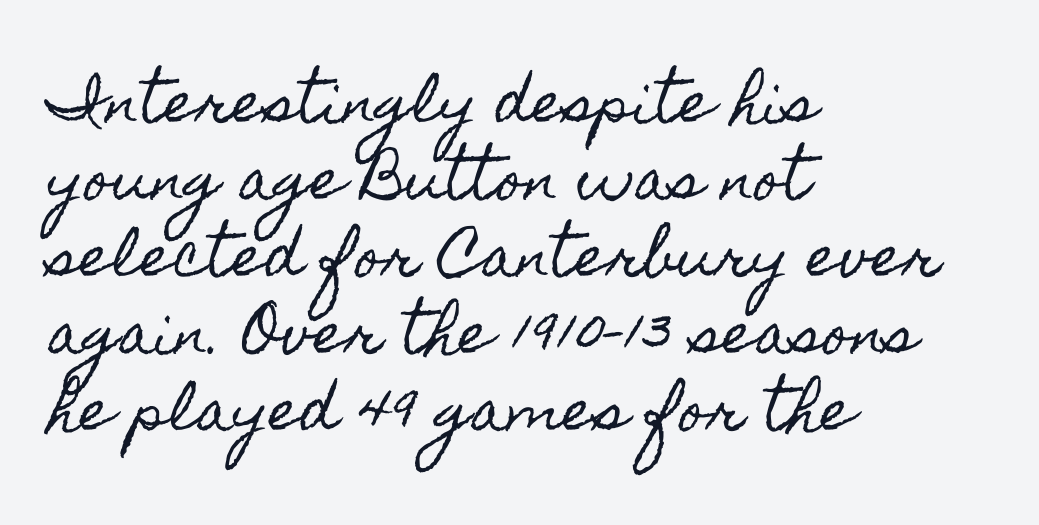
{"width": "condensed", "x_height": "small", "monospaced": "no", "underline": "no", "align": "left", "line_spacing": "normal", "line_spacing_ratio": 1.4, "letter_spacing": "normal", "letter_spacing_em": 0.0, "glyph_px": 55}
